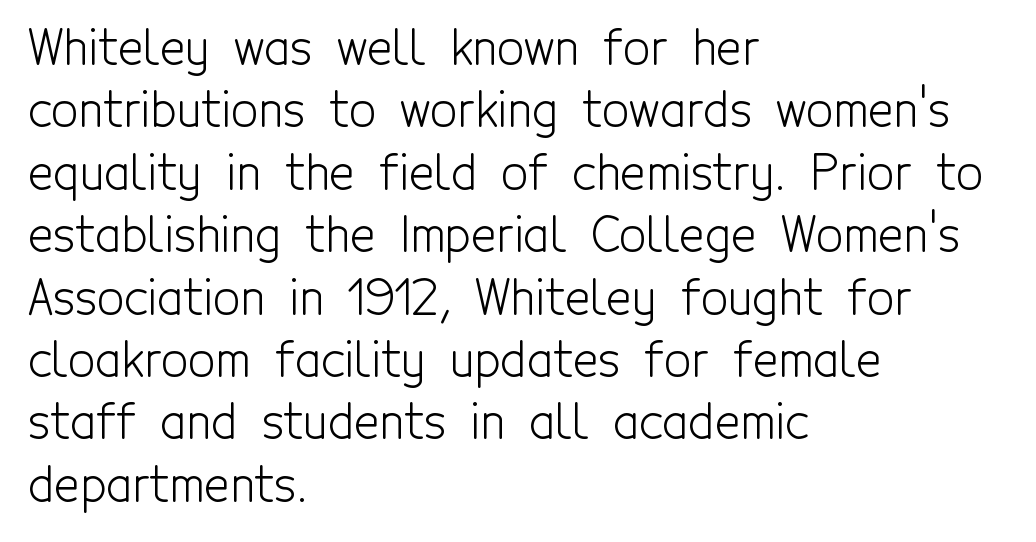
Q: Is the text bold? A: No.
Q: Is the text italic (slanted)? A: No, it is upright.
Q: Is the typeface a serif or a sans-serif typeface? A: Sans-serif.
Q: Is the text underlined? A: No.
Q: How is the paragraph aligned? A: Left-aligned.
Q: Is the spacing between letters normal or unusually wide? A: Normal.
Q: Is the spacing between lines tight, normal or loose? A: Normal.
Q: Width (condensed, normal, or wide)? A: Condensed.
Q: x-height? A: Medium.
Q: Monospaced? A: No.
